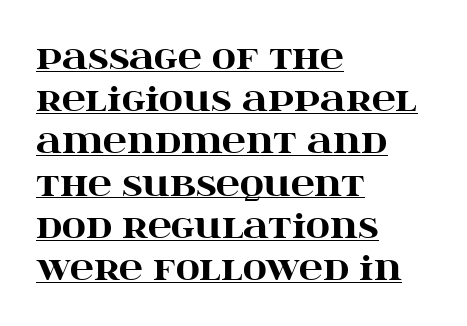
The image shows 33 px heavy, wide serif type, upright; set left-aligned, normal line spacing (1.28x), normal letter spacing, underlined; high stroke contrast and a large x-height.
